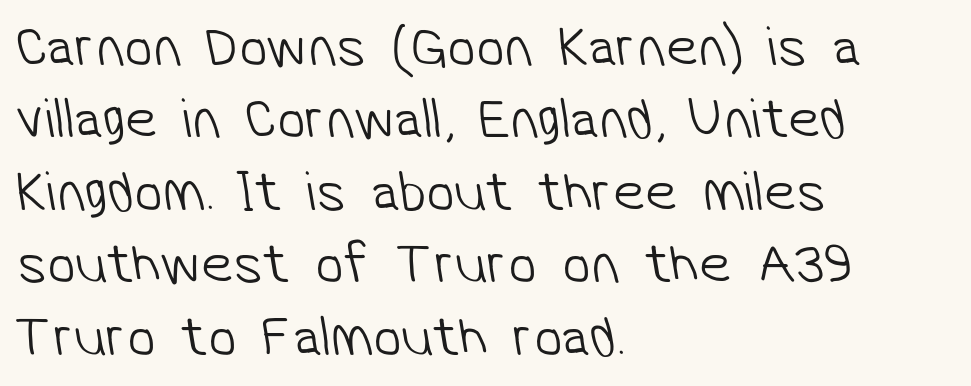
Letter spacing: default. Horizontally, the lines are justified to the leading edge only. No letter is thick-stroked: the sample isn't bold. Quick note: underline off. Successive baselines arrive at the customary interval.
